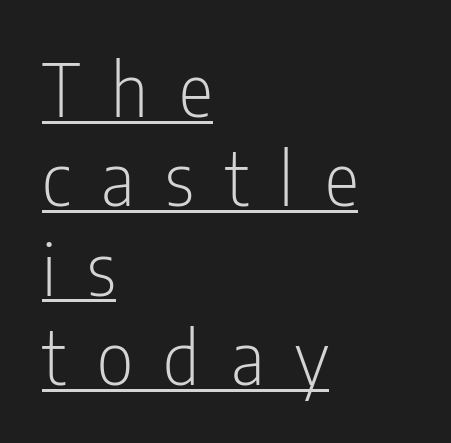
{"serif": "no", "italic": "no", "bold": "no", "weight": "light", "width": "condensed", "stroke_contrast": "low", "x_height": "medium", "monospaced": "no", "underline": "yes", "align": "left", "line_spacing_ratio": 1.24, "letter_spacing": "wide", "letter_spacing_em": 0.43, "glyph_px": 72}
